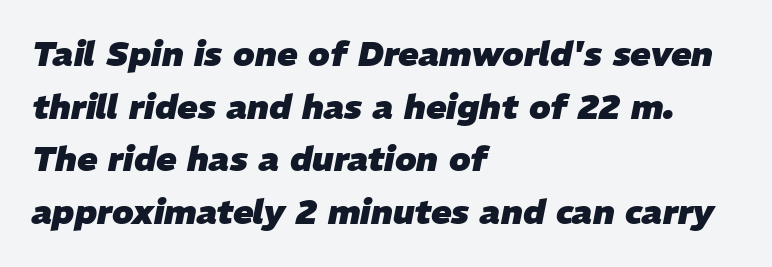
Q: Is the text bold? A: Yes.
Q: Is the text italic (slanted)? A: Yes, it leans right by about 11 degrees.
Q: Is the text underlined? A: No.
Q: How is the paragraph aligned? A: Left-aligned.
Q: Is the spacing between letters normal or unusually wide? A: Normal.
Q: Is the spacing between lines tight, normal or loose? A: Normal.
Q: Width (condensed, normal, or wide)? A: Normal.
Q: Stroke contrast? A: Low.
Q: x-height? A: Medium.
Q: Monospaced? A: No.
